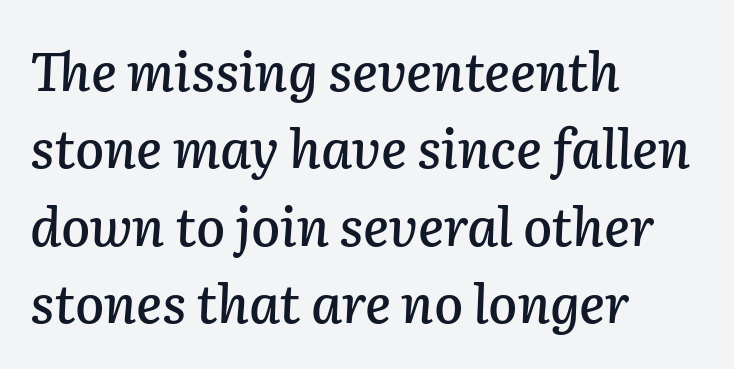
The image shows 53 px text type, italic (leaning right); set left-aligned, normal line spacing (1.46x), normal letter spacing, not underlined; low stroke contrast and a medium x-height.
